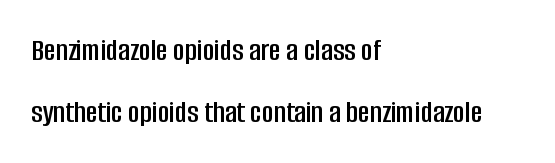
The image shows 32 px condensed sans-serif type, upright; set left-aligned, loose line spacing (1.93x), normal letter spacing, not underlined; low stroke contrast and a large x-height.
